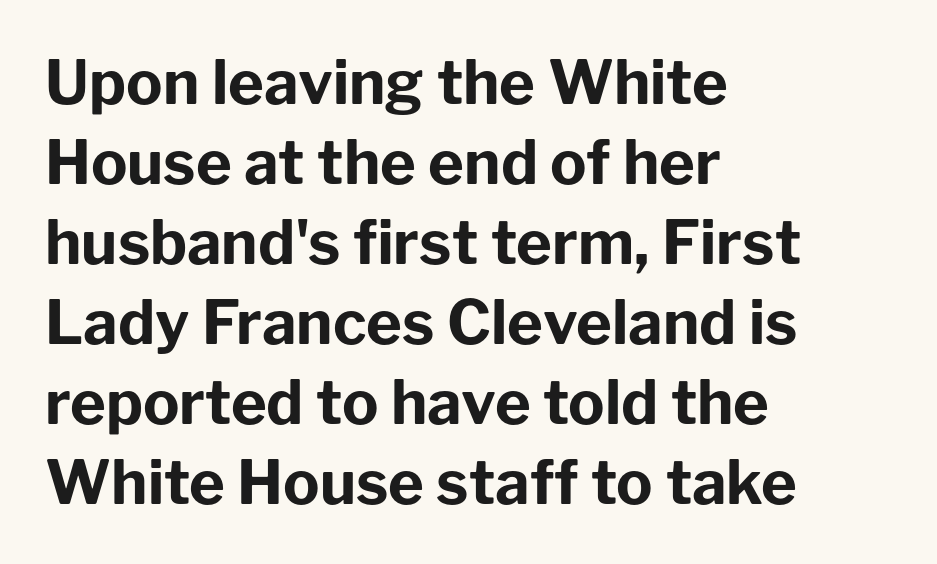
The image shows 61 px bold sans-serif type, upright; set left-aligned, normal line spacing (1.31x), normal letter spacing, not underlined; low stroke contrast and a medium x-height.
